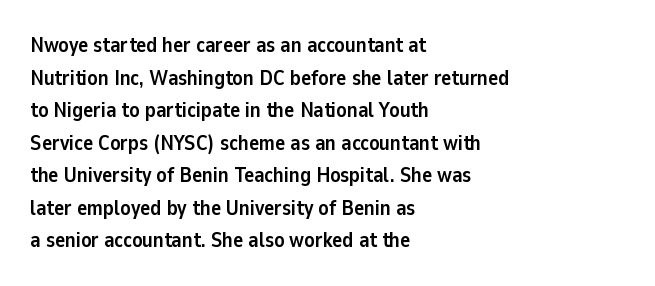
The image shows 21 px bold type, upright; set left-aligned, normal line spacing (1.55x), normal letter spacing, not underlined.
